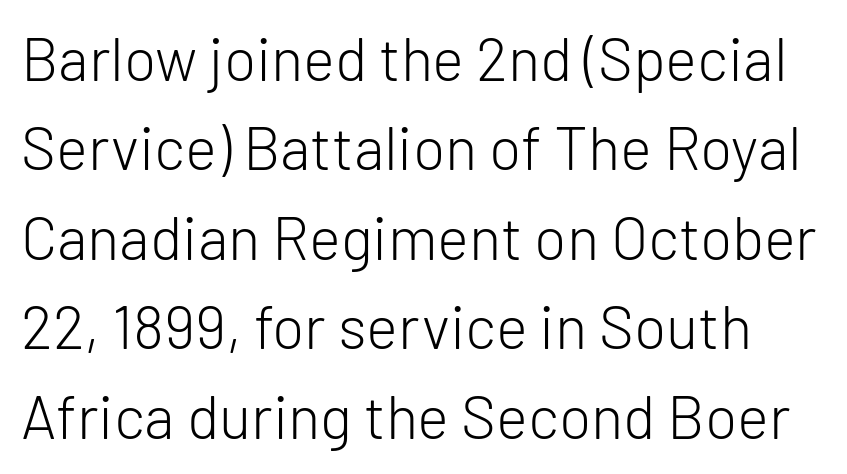
Q: Is the text bold? A: No.
Q: Is the text italic (slanted)? A: No, it is upright.
Q: Is the typeface a serif or a sans-serif typeface? A: Sans-serif.
Q: Is the text underlined? A: No.
Q: Is the spacing between letters normal or unusually wide? A: Normal.
Q: Is the spacing between lines tight, normal or loose? A: Normal.
Q: Width (condensed, normal, or wide)? A: Normal.
Q: Stroke contrast? A: Low.
Q: x-height? A: Medium.
Q: Monospaced? A: No.
